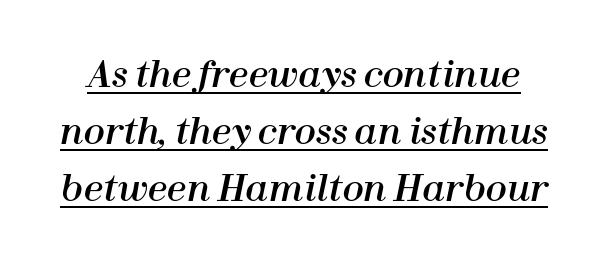
Q: Is the text italic (slanted)? A: Yes, it leans right by about 12 degrees.
Q: Is the text underlined? A: Yes.
Q: Is the spacing between letters normal or unusually wide? A: Normal.
Q: Is the spacing between lines tight, normal or loose? A: Normal.
Q: Width (condensed, normal, or wide)? A: Normal.
Q: Stroke contrast? A: High.
Q: x-height? A: Medium.
Q: Monospaced? A: No.
